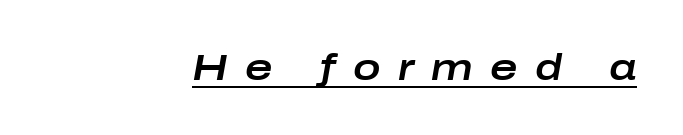
{"italic": "yes", "lean": "right", "slant_degrees": 10, "width": "wide", "stroke_contrast": "low", "x_height": "medium", "monospaced": "no", "underline": "yes", "letter_spacing": "wide", "letter_spacing_em": 0.47, "glyph_px": 37}
